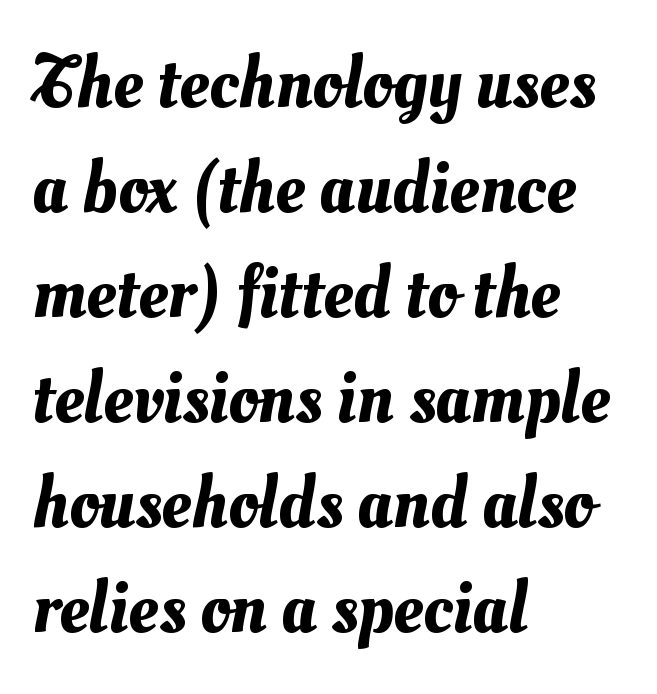
{"width": "normal", "stroke_contrast": "medium", "x_height": "small", "monospaced": "no", "underline": "no", "align": "left", "line_spacing": "normal", "line_spacing_ratio": 1.42, "letter_spacing": "normal", "letter_spacing_em": 0.0, "glyph_px": 74}
